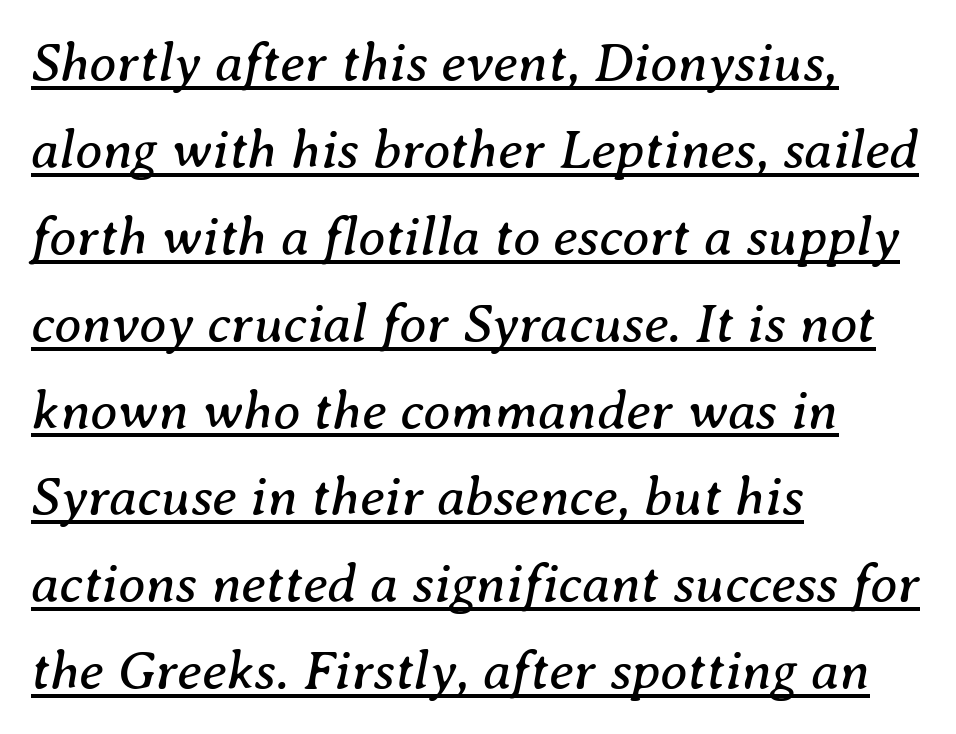
I'd call this a serif setting — the letters wear small feet. You can tell it's italic because the verticals aren't actually vertical. The typesetter chose a ragged-right arrangement here. Compared with typical paragraphs, the rows here are spaced about the same. Is this a fixed-width face? No — the glyphs have proportional, varying widths. The typeface has the unassuming heft of standard copy or less.
